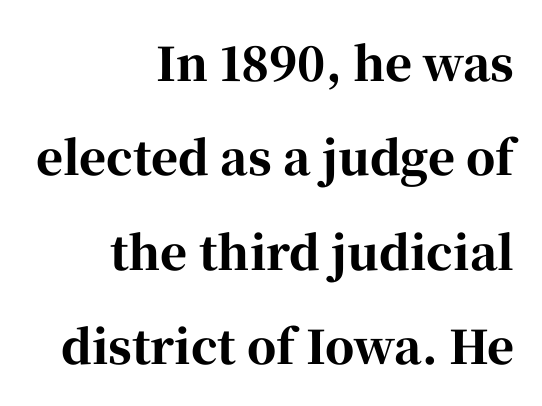
The image shows 46 px bold serif type, upright; set right-aligned, loose line spacing (2.05x), normal letter spacing, not underlined; high stroke contrast and a medium x-height.
